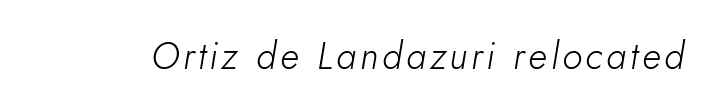
{"italic": "yes", "lean": "right", "slant_degrees": 5, "bold": "no", "weight": "light", "width": "normal", "stroke_contrast": "low", "x_height": "small", "monospaced": "no", "underline": "no", "glyph_px": 37}
